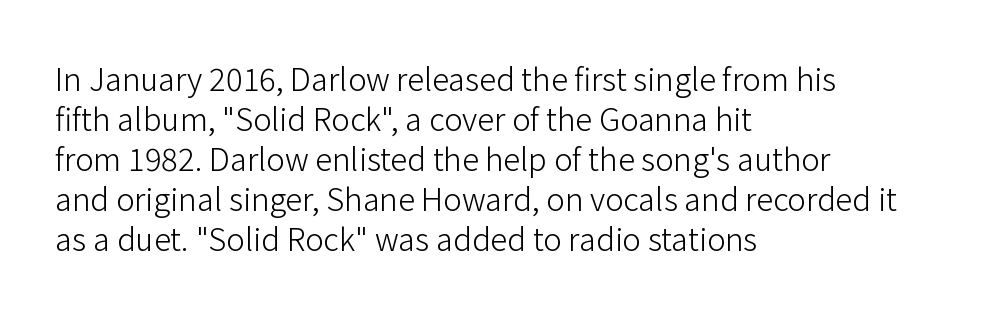
{"serif": "no", "italic": "no", "bold": "no", "weight": "light", "width": "normal", "stroke_contrast": "low", "x_height": "medium", "monospaced": "no", "underline": "no", "align": "left", "line_spacing": "normal", "line_spacing_ratio": 1.29, "letter_spacing": "normal", "letter_spacing_em": 0.0, "glyph_px": 31}
